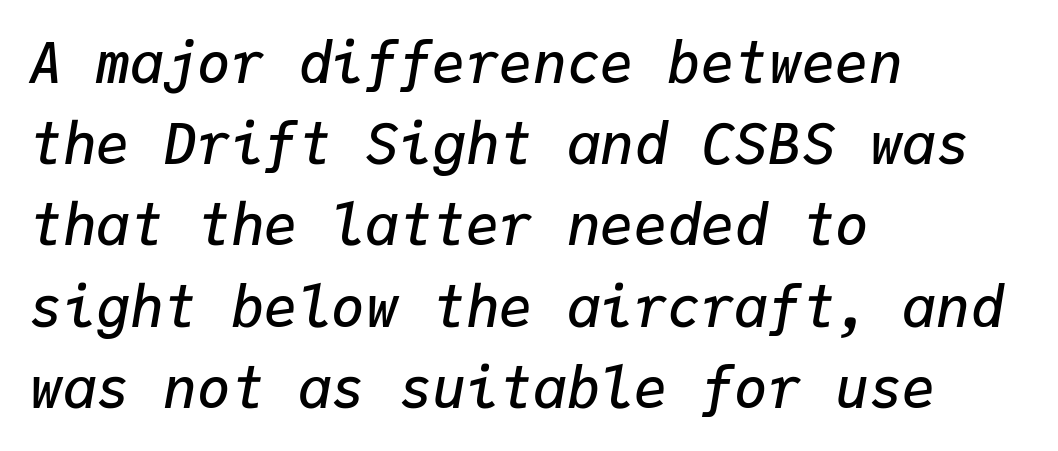
These words are printed semibold, heavier than regular yet not bold. The vertical gap from one line to the next is medium. Looks like terminal output: every glyph gets an equal slot. Quick note: underline off. If you drew a ruler down the left edge, every line would touch it. Look at the tracking — it's just the regular setting, nothing added.
